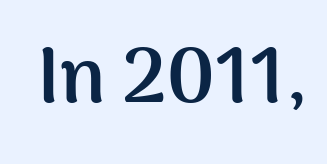
The image shows 78 px semibold sans-serif type, upright; set normal letter spacing, not underlined; medium stroke contrast and a medium x-height.
